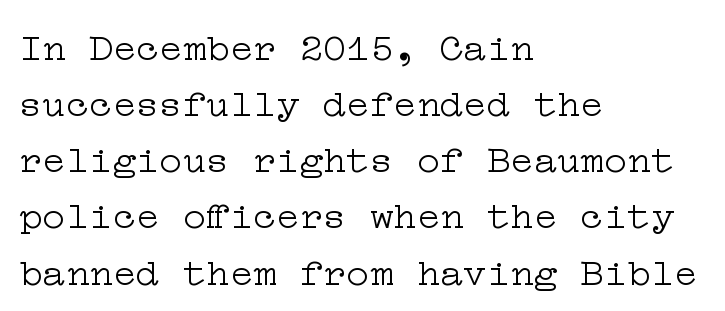
Reading down the block, your eye returns to a fixed left position each line. The designer left line spacing at the default. Are there feet on the stems? There are — it's a serif. The zone under the glyphs is completely vacant. Nothing heavy about these letters — not bold at all.
